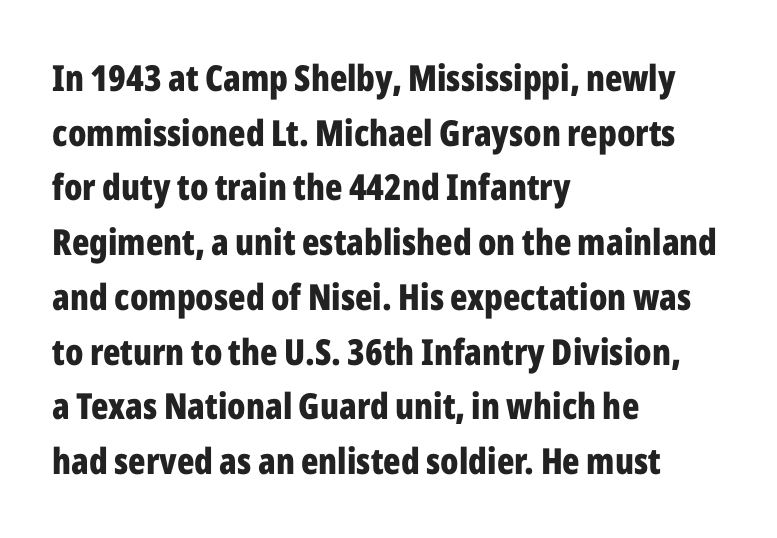
{"serif": "no", "italic": "no", "bold": "yes", "weight": "bold", "width": "condensed", "stroke_contrast": "low", "x_height": "medium", "monospaced": "no", "underline": "no", "align": "left", "line_spacing": "normal", "line_spacing_ratio": 1.52, "letter_spacing": "normal", "letter_spacing_em": 0.0, "glyph_px": 36}
